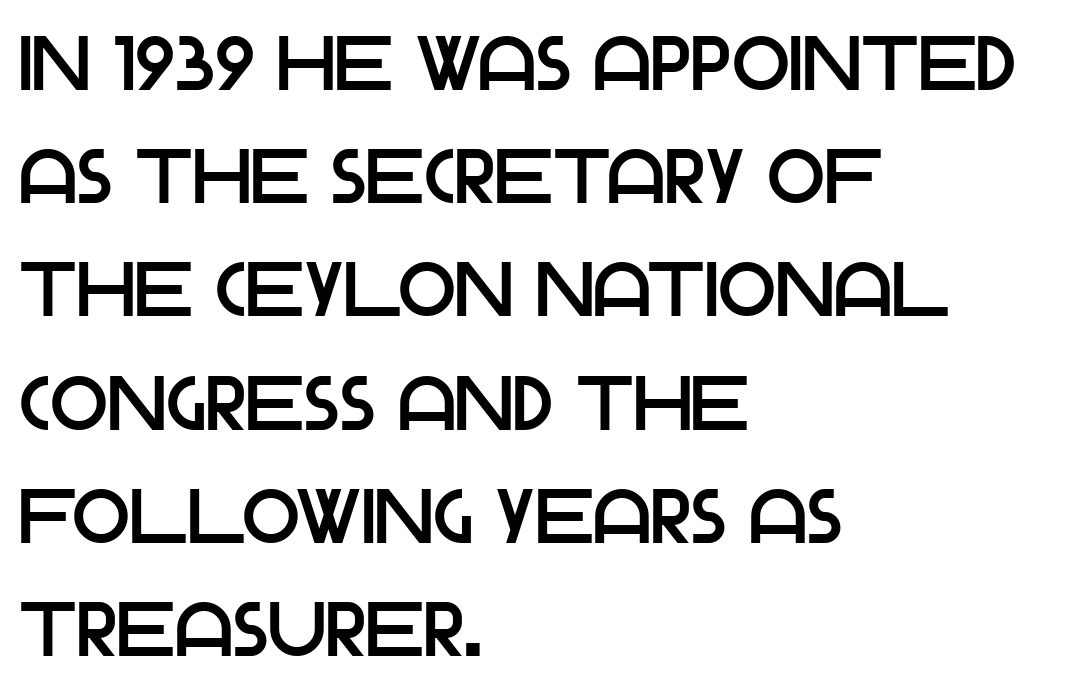
The letterforms sit shoulder to shoulder at normal distance. Is there any slant? The stems are plumb. Do the characters align in a grid? No, the font is proportional. Which margin do the lines hug? The left one — the right edge is uneven.
